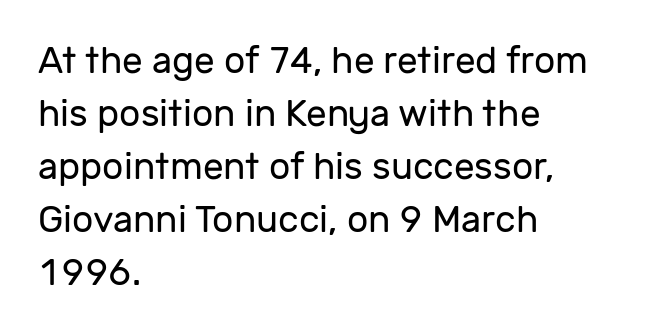
Regular leading. Stroke thickness stays within the range of a standard reading face or lighter. The passage is arranged the way most books set body copy — flush left. The rendering uses natural spacing where letterforms have individual widths. The face used here is a sans, in the tradition of grotesques and geometrics.
